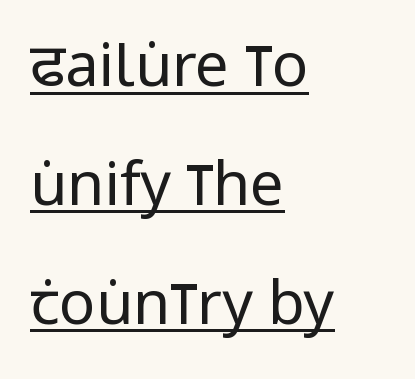
Q: Is the text bold? A: No.
Q: Is the text italic (slanted)? A: No, it is upright.
Q: Is the typeface a serif or a sans-serif typeface? A: Sans-serif.
Q: Is the text underlined? A: Yes.
Q: How is the paragraph aligned? A: Left-aligned.
Q: Is the spacing between letters normal or unusually wide? A: Normal.
Q: Is the spacing between lines tight, normal or loose? A: Loose.
Q: Width (condensed, normal, or wide)? A: Condensed.
Q: Stroke contrast? A: Low.
Q: x-height? A: Large.
Q: Monospaced? A: No.
